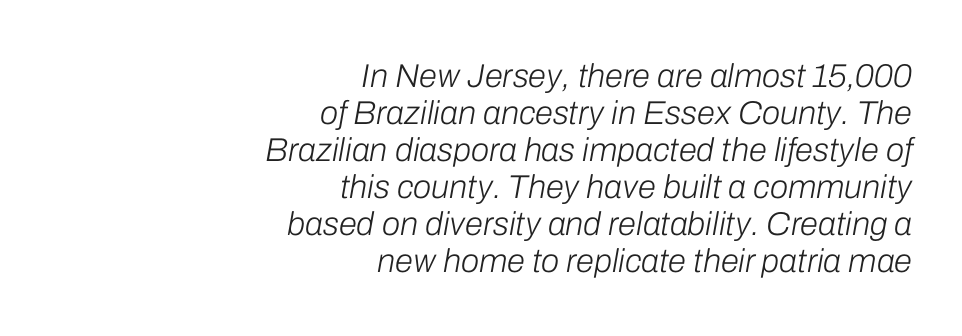
The baseline area is clear. Posture: slanted. Line endings align vertically; line beginnings do not. Does the leading feel generous? Not at all — it's pinched.
